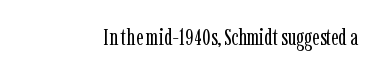
The type is set solid horizontally, with unmodified tracking. Words float on clear page, feet unadorned. A quiet, ordinary-to-light weight characterises the typeface. The type sits square on the baseline with zero lean.
